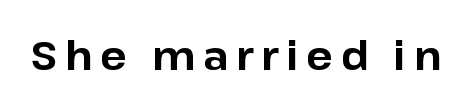
{"serif": "no", "italic": "no", "bold": "yes", "weight": "bold", "width": "normal", "stroke_contrast": "low", "x_height": "medium", "monospaced": "no", "underline": "no", "letter_spacing": "wide", "letter_spacing_em": 0.2, "glyph_px": 39}
